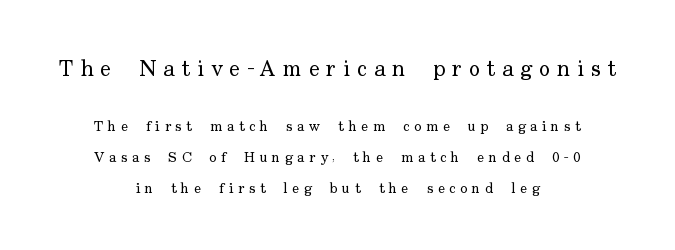
The image shows 23 px text type, upright; set centered, loose line spacing (2.04x), unusually wide letter spacing (+0.3 em), not underlined; the first (top) block is 1.53x larger.
